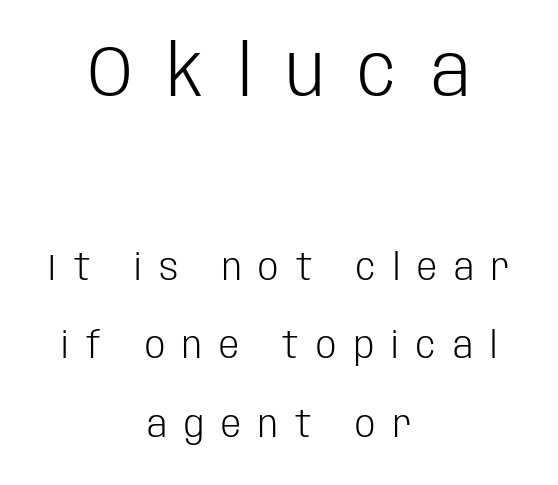
Q: Is the text bold? A: No.
Q: Is the text italic (slanted)? A: No, it is upright.
Q: Is the typeface a serif or a sans-serif typeface? A: Sans-serif.
Q: Is the text underlined? A: No.
Q: How is the paragraph aligned? A: Centered.
Q: Is the spacing between letters normal or unusually wide? A: Unusually wide.
Q: Is the spacing between lines tight, normal or loose? A: Loose.
Q: Which block of text is set in a larger size, the first (top) or the second (bottom)? A: The first (top) one.
Q: Width (condensed, normal, or wide)? A: Condensed.
Q: Stroke contrast? A: Low.
Q: x-height? A: Large.
Q: Monospaced? A: No.
